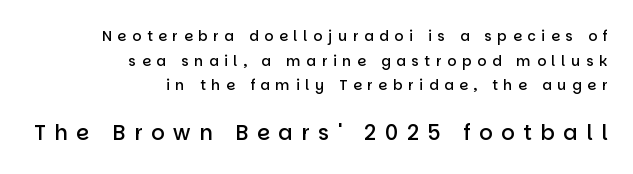
{"italic": "no", "bold": "semi", "underline": "no", "align": "right", "line_spacing_ratio": 1.76, "letter_spacing": "wide", "letter_spacing_em": 0.41, "larger_block": "second", "size_ratio": 1.5, "glyph_px": 21}
